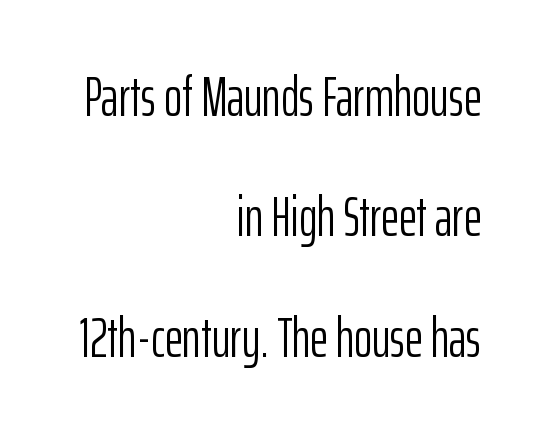
{"serif": "no", "italic": "no", "bold": "no", "weight": "light", "width": "condensed", "stroke_contrast": "low", "x_height": "medium", "monospaced": "no", "underline": "no", "align": "right", "line_spacing": "loose", "line_spacing_ratio": 2.19, "letter_spacing": "normal", "letter_spacing_em": 0.0, "glyph_px": 55}
